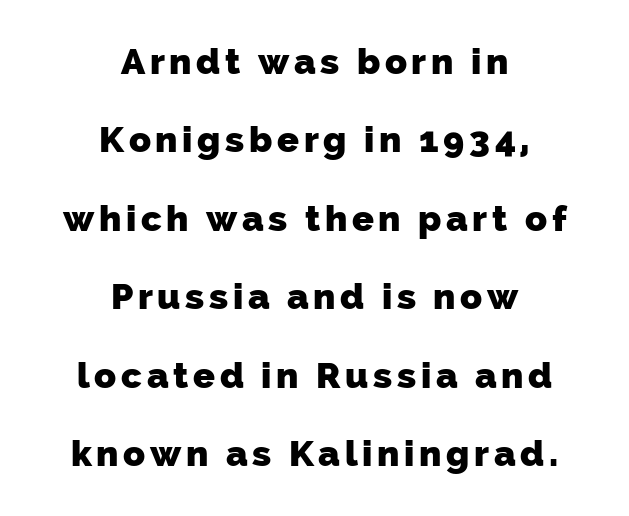
Q: Is the text bold? A: Yes.
Q: Is the typeface a serif or a sans-serif typeface? A: Sans-serif.
Q: Is the text underlined? A: No.
Q: How is the paragraph aligned? A: Centered.
Q: Is the spacing between lines tight, normal or loose? A: Loose.
Q: Width (condensed, normal, or wide)? A: Normal.
Q: Stroke contrast? A: Low.
Q: x-height? A: Medium.
Q: Monospaced? A: No.
